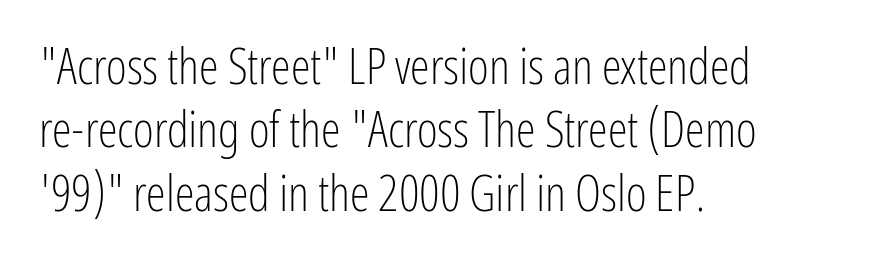
This sample is left-justified, so line endings fall wherever the words run out. A typesetter would label this face a sans. Compared with typical paragraphs, the rows here are spaced about the same. Rule under the text: the space is simply empty. Stems here are at most as thick as an everyday book face.
